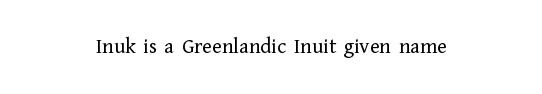
The setting favours the middle, as headings and verse often do. In terms of letterspacing, this is plain default setting. A light-to-regular cut is what we see here. Italic: no, the glyphs are upright roman. Glance below the letters and you will spot only blank space.
